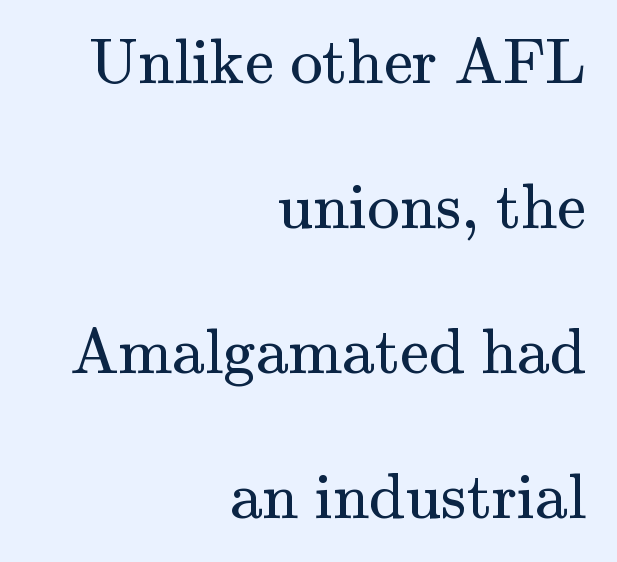
The image shows 65 px regular-weight serif type, upright; set right-aligned, loose line spacing (2.23x), normal letter spacing, not underlined; medium stroke contrast and a small x-height.
